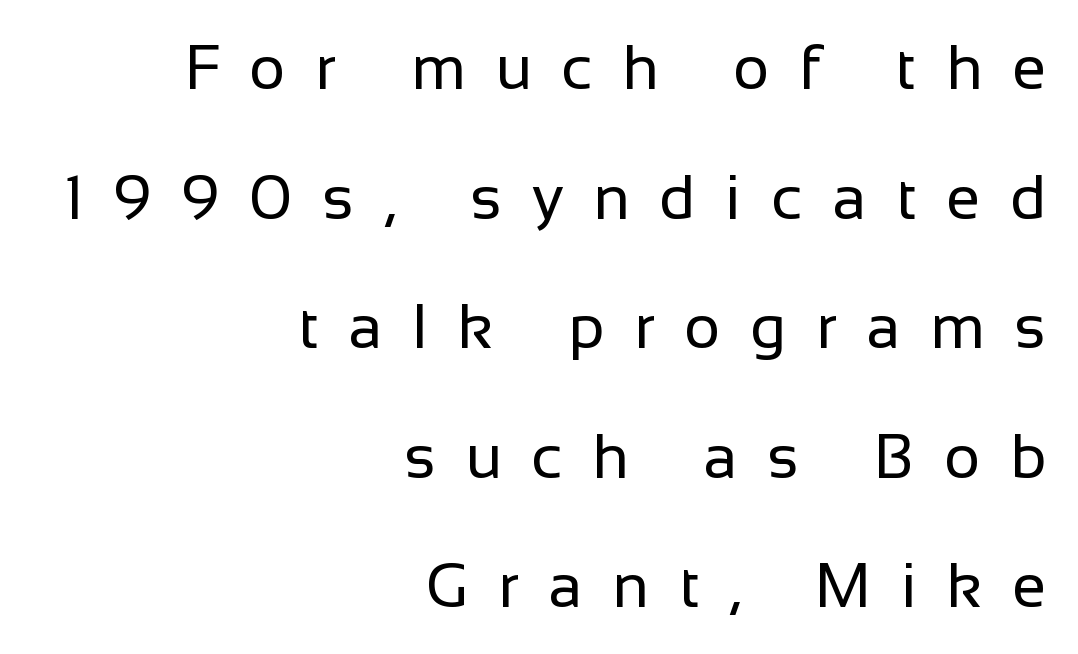
{"serif": "no", "italic": "no", "bold": "no", "weight": "regular", "width": "normal", "stroke_contrast": "low", "x_height": "medium", "monospaced": "no", "underline": "no", "align": "right", "line_spacing": "loose", "line_spacing_ratio": 2.09, "letter_spacing": "wide", "letter_spacing_em": 0.48, "glyph_px": 62}
